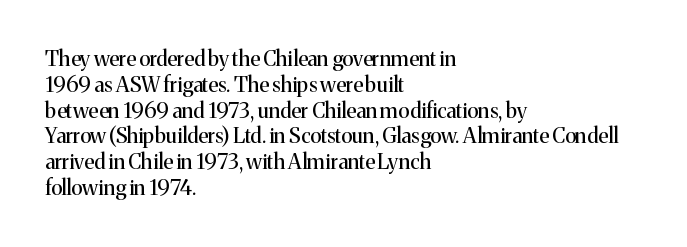
Q: Is the text bold? A: No.
Q: Is the text italic (slanted)? A: No, it is upright.
Q: Is the text underlined? A: No.
Q: How is the paragraph aligned? A: Left-aligned.
Q: Is the spacing between letters normal or unusually wide? A: Normal.
